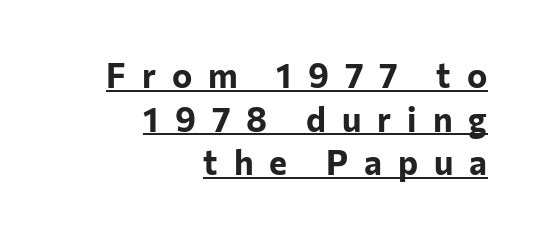
Q: Is the text bold? A: Yes.
Q: Is the text italic (slanted)? A: No, it is upright.
Q: Is the typeface a serif or a sans-serif typeface? A: Sans-serif.
Q: Is the text underlined? A: Yes.
Q: How is the paragraph aligned? A: Right-aligned.
Q: Is the spacing between letters normal or unusually wide? A: Unusually wide.
Q: Is the spacing between lines tight, normal or loose? A: Normal.
Q: Width (condensed, normal, or wide)? A: Normal.
Q: Stroke contrast? A: Low.
Q: x-height? A: Medium.
Q: Monospaced? A: No.
